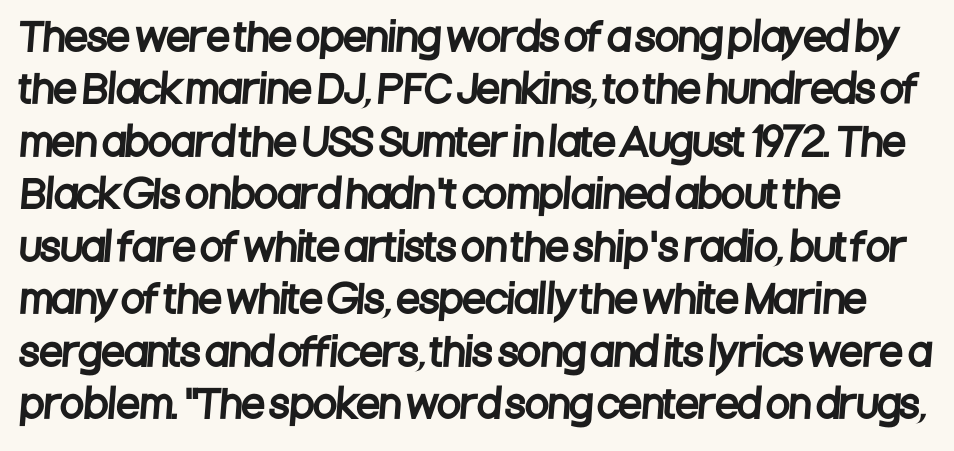
Q: Is the typeface a serif or a sans-serif typeface? A: Sans-serif.
Q: Is the text underlined? A: No.
Q: How is the paragraph aligned? A: Left-aligned.
Q: Is the spacing between letters normal or unusually wide? A: Normal.
Q: Is the spacing between lines tight, normal or loose? A: Normal.
Q: Width (condensed, normal, or wide)? A: Condensed.
Q: Stroke contrast? A: Low.
Q: x-height? A: Large.
Q: Monospaced? A: No.
